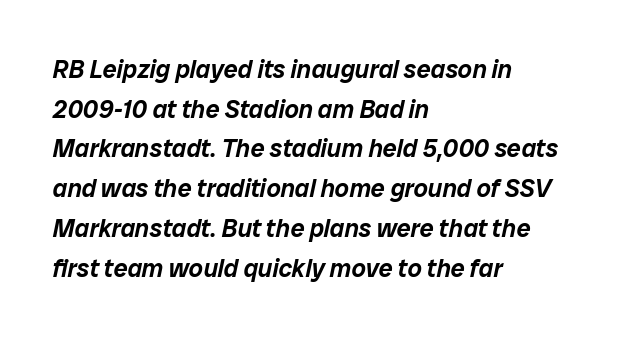
Q: Is the text italic (slanted)? A: Yes, it leans right by about 12 degrees.
Q: Is the text underlined? A: No.
Q: How is the paragraph aligned? A: Left-aligned.
Q: Is the spacing between letters normal or unusually wide? A: Normal.
Q: Is the spacing between lines tight, normal or loose? A: Normal.
